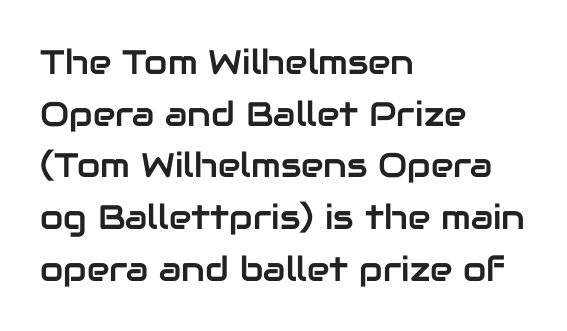
The image shows 34 px sans-serif type, upright; set left-aligned, normal line spacing (1.52x), normal letter spacing, not underlined; low stroke contrast and a medium x-height.
